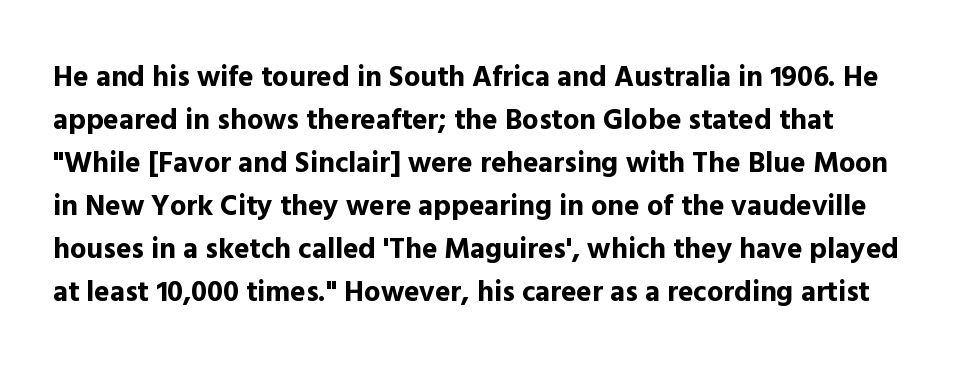
{"serif": "no", "italic": "no", "bold": "yes", "weight": "bold", "width": "normal", "x_height": "medium", "monospaced": "no", "underline": "no", "line_spacing": "normal", "line_spacing_ratio": 1.48, "letter_spacing": "normal", "letter_spacing_em": 0.0, "glyph_px": 29}
